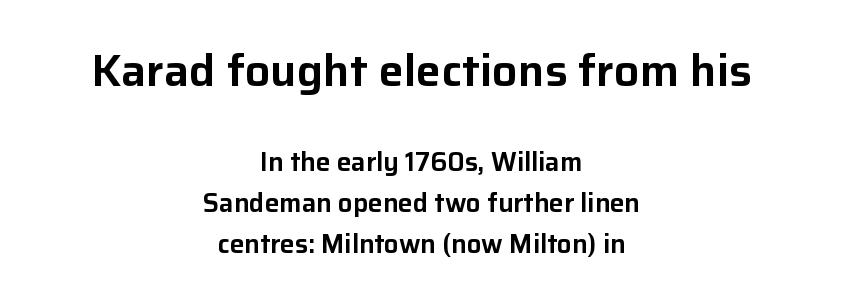
Q: Is the text italic (slanted)? A: No, it is upright.
Q: Is the typeface a serif or a sans-serif typeface? A: Sans-serif.
Q: Is the text underlined? A: No.
Q: How is the paragraph aligned? A: Centered.
Q: Is the spacing between letters normal or unusually wide? A: Normal.
Q: Is the spacing between lines tight, normal or loose? A: Normal.
Q: Which block of text is set in a larger size, the first (top) or the second (bottom)? A: The first (top) one.
Q: Width (condensed, normal, or wide)? A: Normal.
Q: Stroke contrast? A: Low.
Q: x-height? A: Medium.
Q: Monospaced? A: No.
